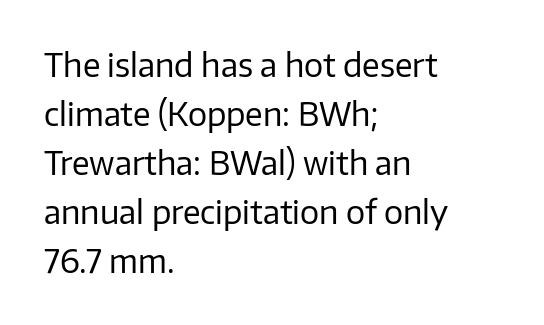
{"serif": "no", "italic": "no", "bold": "no", "weight": "regular", "width": "normal", "stroke_contrast": "low", "x_height": "medium", "monospaced": "no", "underline": "no", "align": "left", "line_spacing": "normal", "line_spacing_ratio": 1.53, "letter_spacing": "normal", "letter_spacing_em": 0.0, "glyph_px": 32}
